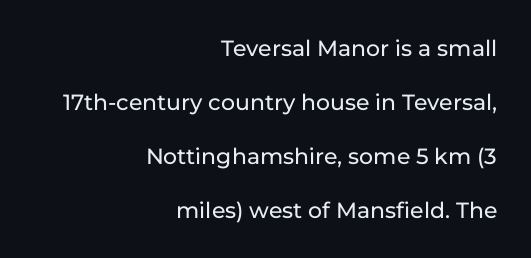
Q: Is the text italic (slanted)? A: No, it is upright.
Q: Is the text underlined? A: No.
Q: How is the paragraph aligned? A: Right-aligned.
Q: Is the spacing between letters normal or unusually wide? A: Normal.
Q: Is the spacing between lines tight, normal or loose? A: Loose.
